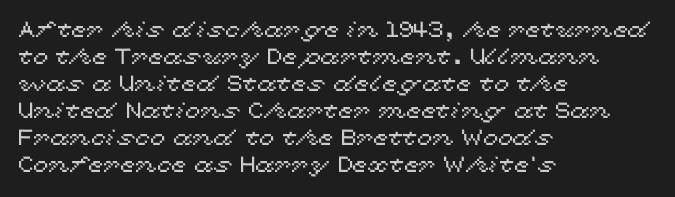
The horizontal fit of the characters is conventional and even. The typesetter chose a ragged-right arrangement here. The specimen omits any rule beneath the text block's lines.
